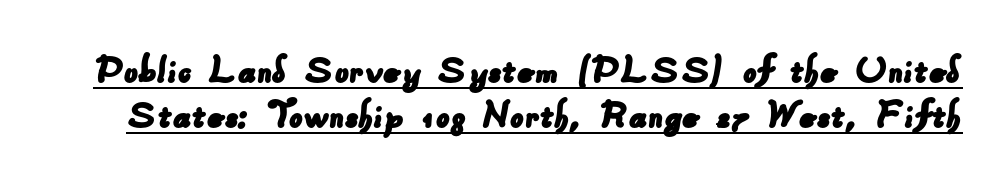
Spacing verdict: proportional, widths tailored to each character. Decoration check: the copy is underlined. Leading is clearly below the norm, producing a dense column. Classification — sans serif.
